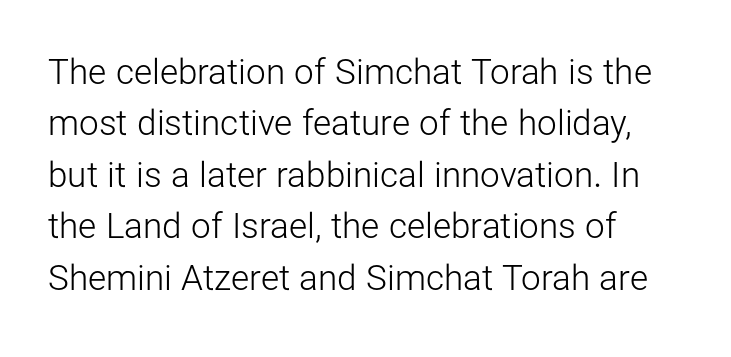
The letters advance in unequal steps, a hallmark of proportional type. These lines are set flush left with a ragged right edge. A typesetter would mark this as roman, not italic. What's the leading like? Ordinary, nothing unusual. Stems and bowls with no extra thickness — not bold.
